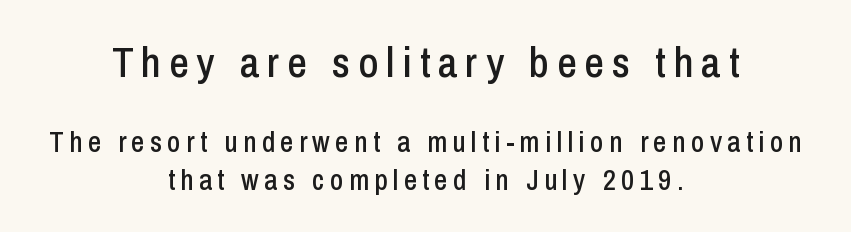
Q: Is the text italic (slanted)? A: No, it is upright.
Q: Is the typeface a serif or a sans-serif typeface? A: Sans-serif.
Q: Is the text underlined? A: No.
Q: How is the paragraph aligned? A: Centered.
Q: Is the spacing between lines tight, normal or loose? A: Normal.
Q: Which block of text is set in a larger size, the first (top) or the second (bottom)? A: The first (top) one.
Q: Width (condensed, normal, or wide)? A: Condensed.
Q: Stroke contrast? A: Low.
Q: x-height? A: Medium.
Q: Monospaced? A: No.
